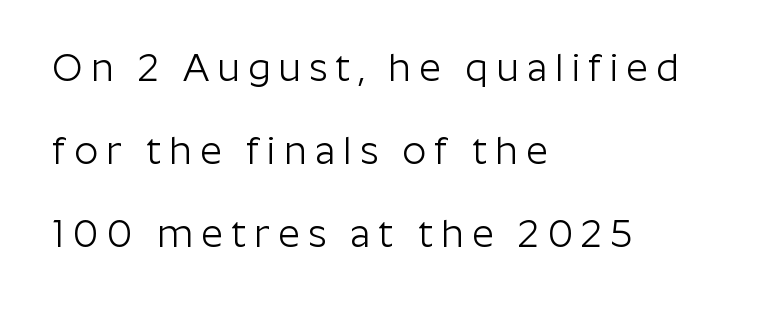
{"serif": "no", "italic": "no", "bold": "no", "weight": "light", "width": "normal", "stroke_contrast": "low", "x_height": "medium", "monospaced": "no", "underline": "no", "align": "left", "line_spacing": "loose", "line_spacing_ratio": 2.18, "letter_spacing": "wide", "letter_spacing_em": 0.21, "glyph_px": 38}
